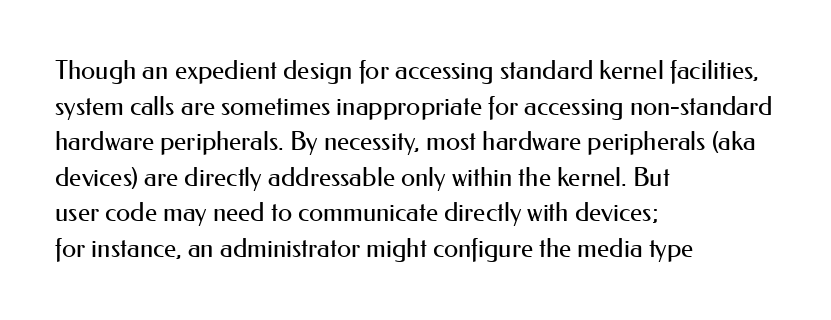
The image shows 26 px text type, upright; set left-aligned, normal line spacing (1.37x), normal letter spacing, not underlined.
